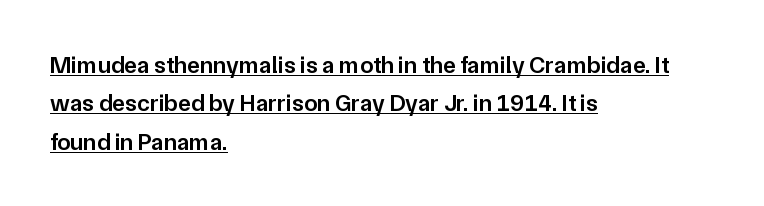
{"italic": "no", "bold": "semi", "underline": "yes", "align": "left", "line_spacing": "normal", "line_spacing_ratio": 1.6, "letter_spacing": "normal", "letter_spacing_em": 0.0, "glyph_px": 24}
